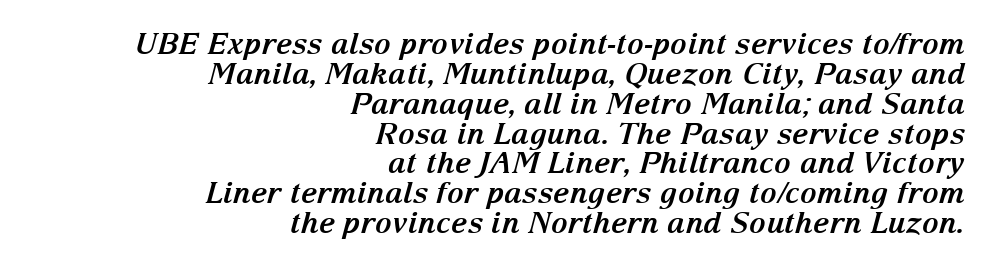
Visually the block forms a straight wall on the right and a jagged coastline on the left. Rule under the text: the space is simply empty. Caption: bold face, heavy strokes. Slanted lettering throughout. The rendering uses natural spacing where letterforms have individual widths.
